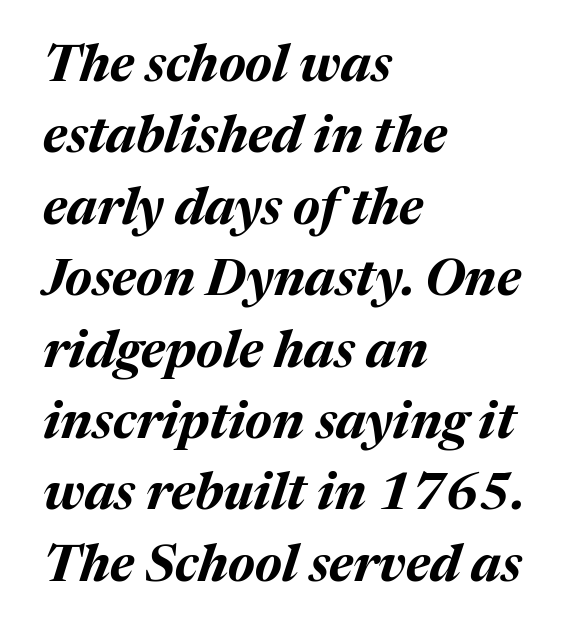
Q: Is the text bold? A: Yes.
Q: Is the text italic (slanted)? A: Yes, it leans right by about 17 degrees.
Q: Is the text underlined? A: No.
Q: How is the paragraph aligned? A: Left-aligned.
Q: Is the spacing between letters normal or unusually wide? A: Normal.
Q: Is the spacing between lines tight, normal or loose? A: Normal.
Q: Width (condensed, normal, or wide)? A: Normal.
Q: Stroke contrast? A: Medium.
Q: x-height? A: Medium.
Q: Monospaced? A: No.
